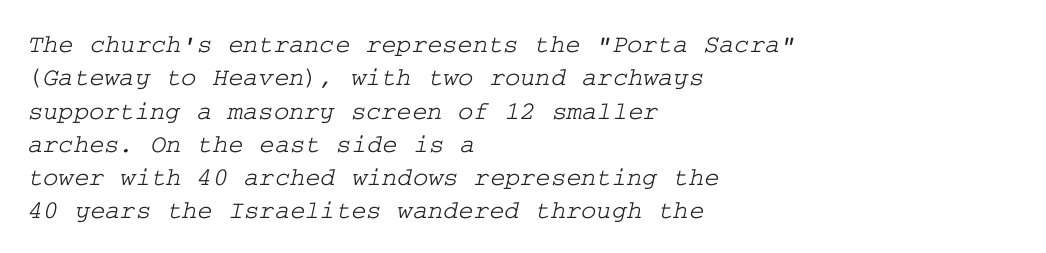
Q: Is the text underlined? A: No.
Q: How is the paragraph aligned? A: Left-aligned.
Q: Is the spacing between letters normal or unusually wide? A: Normal.
Q: Is the spacing between lines tight, normal or loose? A: Normal.
